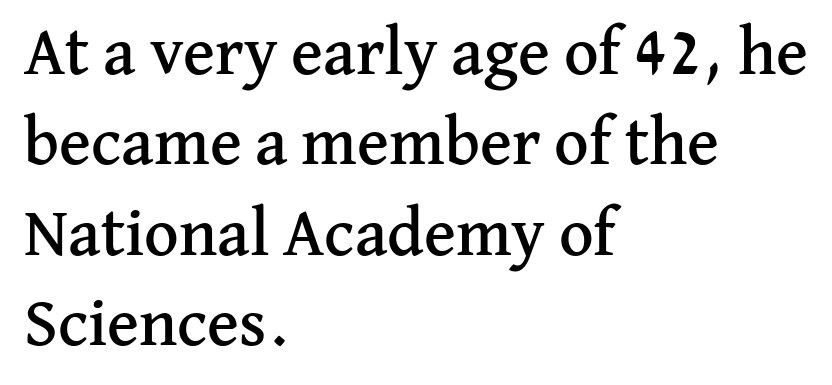
The rendering uses natural spacing where letterforms have individual widths. Posture: upright roman. The passage shown is typeset with a serif family. Tracking value appears to be zero — textbook default spacing.
